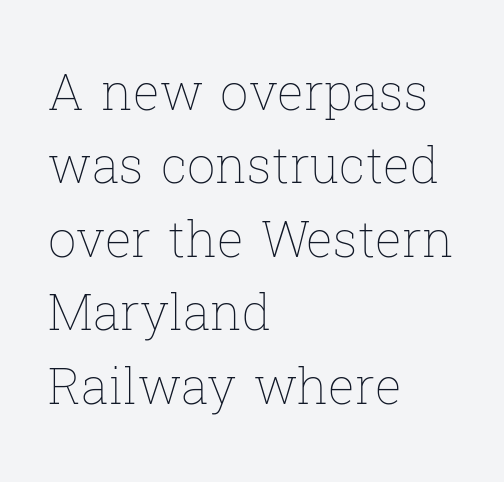
{"italic": "no", "bold": "no", "weight": "thin", "width": "normal", "stroke_contrast": "low", "x_height": "medium", "monospaced": "no", "underline": "no", "align": "left", "line_spacing": "normal", "line_spacing_ratio": 1.47, "letter_spacing": "normal", "letter_spacing_em": 0.0, "glyph_px": 50}
